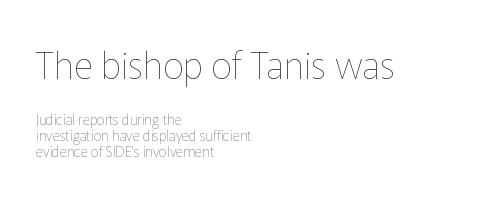
Q: Is the text bold? A: No.
Q: Is the text italic (slanted)? A: No, it is upright.
Q: Is the text underlined? A: No.
Q: How is the paragraph aligned? A: Left-aligned.
Q: Is the spacing between letters normal or unusually wide? A: Normal.
Q: Is the spacing between lines tight, normal or loose? A: Tight.
Q: Which block of text is set in a larger size, the first (top) or the second (bottom)? A: The first (top) one.
Q: Width (condensed, normal, or wide)? A: Normal.
Q: Stroke contrast? A: Low.
Q: x-height? A: Medium.
Q: Monospaced? A: No.
